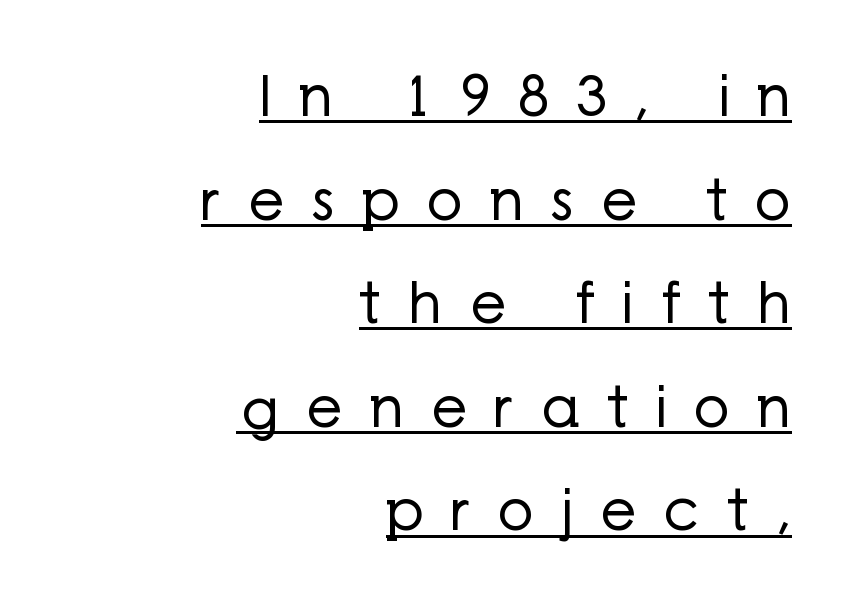
Q: Is the text bold? A: No.
Q: Is the text italic (slanted)? A: No, it is upright.
Q: Is the typeface a serif or a sans-serif typeface? A: Sans-serif.
Q: Is the text underlined? A: Yes.
Q: How is the paragraph aligned? A: Right-aligned.
Q: Is the spacing between letters normal or unusually wide? A: Unusually wide.
Q: Width (condensed, normal, or wide)? A: Normal.
Q: Stroke contrast? A: Low.
Q: x-height? A: Medium.
Q: Monospaced? A: No.
